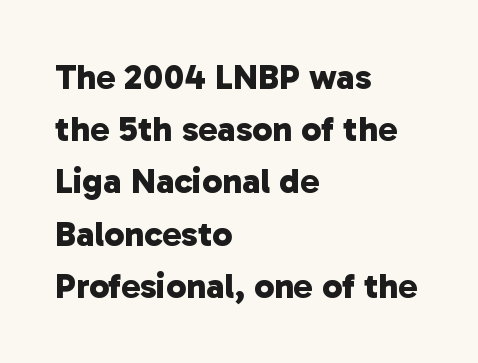
Q: Is the text bold? A: Yes.
Q: Is the typeface a serif or a sans-serif typeface? A: Sans-serif.
Q: Is the text underlined? A: No.
Q: How is the paragraph aligned? A: Left-aligned.
Q: Is the spacing between letters normal or unusually wide? A: Normal.
Q: Is the spacing between lines tight, normal or loose? A: Normal.
Q: Width (condensed, normal, or wide)? A: Normal.
Q: Stroke contrast? A: Low.
Q: x-height? A: Medium.
Q: Monospaced? A: No.
